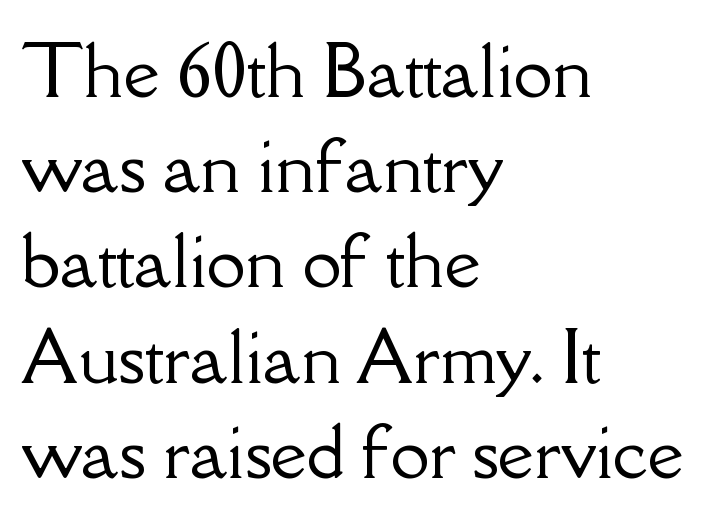
The type sits square on the baseline with zero lean. Notice how descenders clear the ascenders below comfortably — that's standard leading. Any mark beneath the type? The region is blank. Short and long lines alike share a common starting point at left. The letters advance in unequal steps, a hallmark of proportional type.
